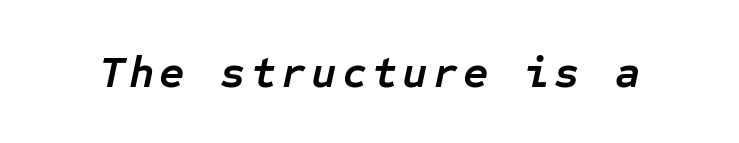
{"italic": "yes", "lean": "right", "slant_degrees": 12, "bold": "yes", "weight": "semibold", "width": "normal", "stroke_contrast": "low", "x_height": "medium", "monospaced": "yes", "underline": "no", "glyph_px": 44}
